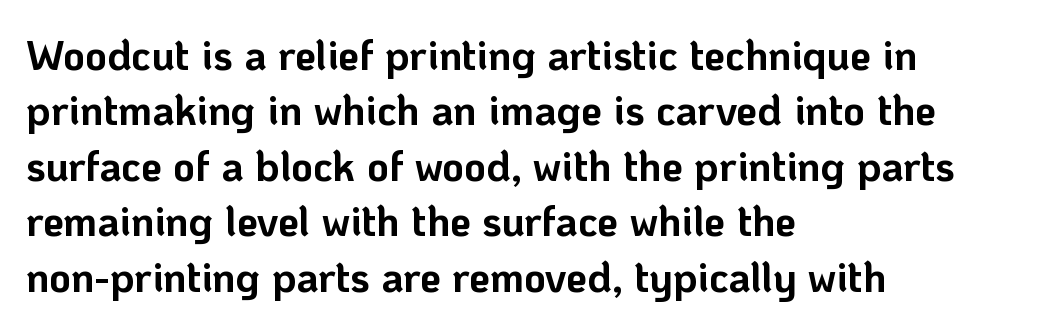
The image shows 42 px bold sans-serif type, upright; set left-aligned, normal line spacing (1.32x), normal letter spacing, not underlined; low stroke contrast and a medium x-height.
